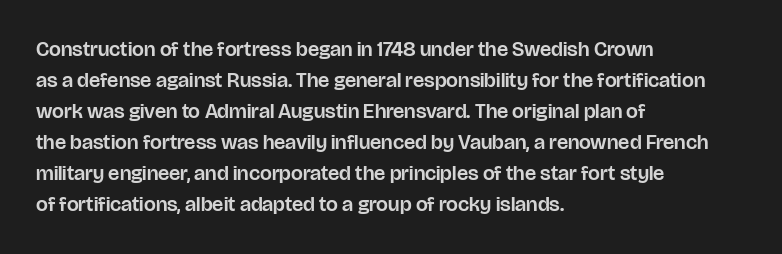
Q: Is the text italic (slanted)? A: No, it is upright.
Q: Is the text underlined? A: No.
Q: How is the paragraph aligned? A: Left-aligned.
Q: Is the spacing between letters normal or unusually wide? A: Normal.
Q: Is the spacing between lines tight, normal or loose? A: Normal.
